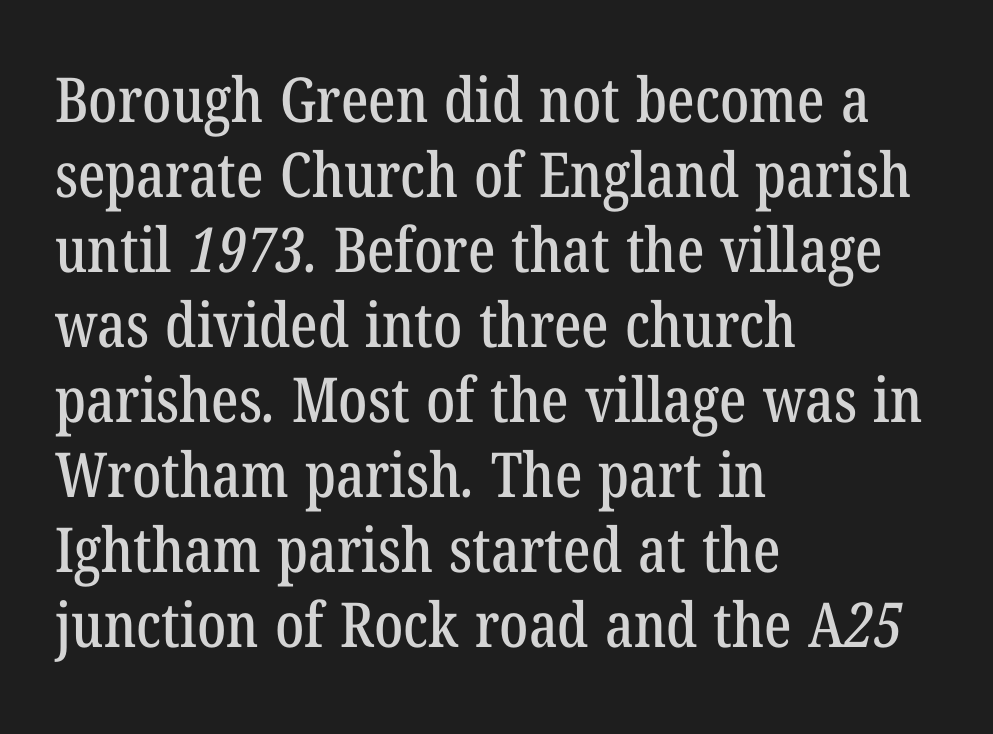
{"serif": "yes", "width": "condensed", "stroke_contrast": "low", "x_height": "medium", "monospaced": "no", "underline": "no", "align": "left", "line_spacing_ratio": 1.21, "letter_spacing": "normal", "letter_spacing_em": 0.0, "glyph_px": 62}
